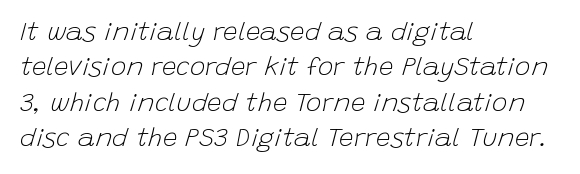
{"italic": "yes", "lean": "right", "slant_degrees": 15, "bold": "no", "underline": "no", "align": "left", "line_spacing": "normal", "line_spacing_ratio": 1.36, "letter_spacing": "normal", "letter_spacing_em": 0.0, "glyph_px": 26}
